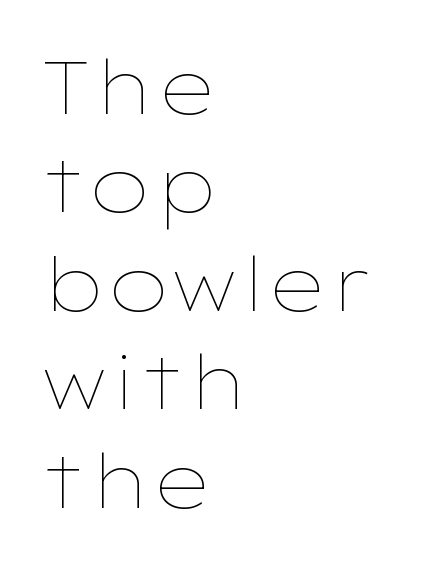
The image shows 74 px thin, wide type, upright; set left-aligned, normal line spacing (1.33x), normal letter spacing, not underlined; low stroke contrast and a medium x-height.
